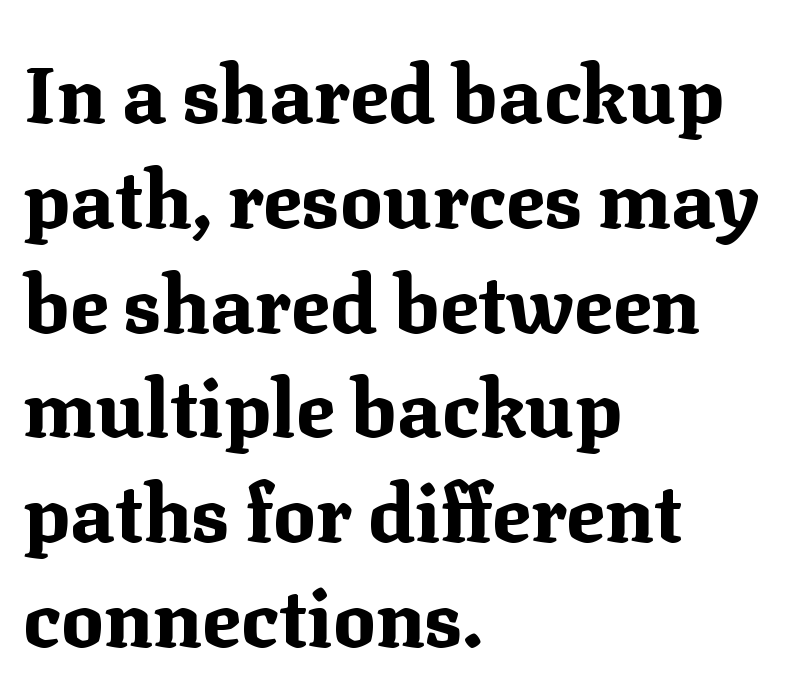
Q: Is the text bold? A: Yes.
Q: Is the text italic (slanted)? A: No, it is upright.
Q: Is the typeface a serif or a sans-serif typeface? A: Serif.
Q: Is the text underlined? A: No.
Q: How is the paragraph aligned? A: Left-aligned.
Q: Is the spacing between letters normal or unusually wide? A: Normal.
Q: Is the spacing between lines tight, normal or loose? A: Normal.
Q: Width (condensed, normal, or wide)? A: Normal.
Q: Stroke contrast? A: Medium.
Q: x-height? A: Medium.
Q: Monospaced? A: No.
